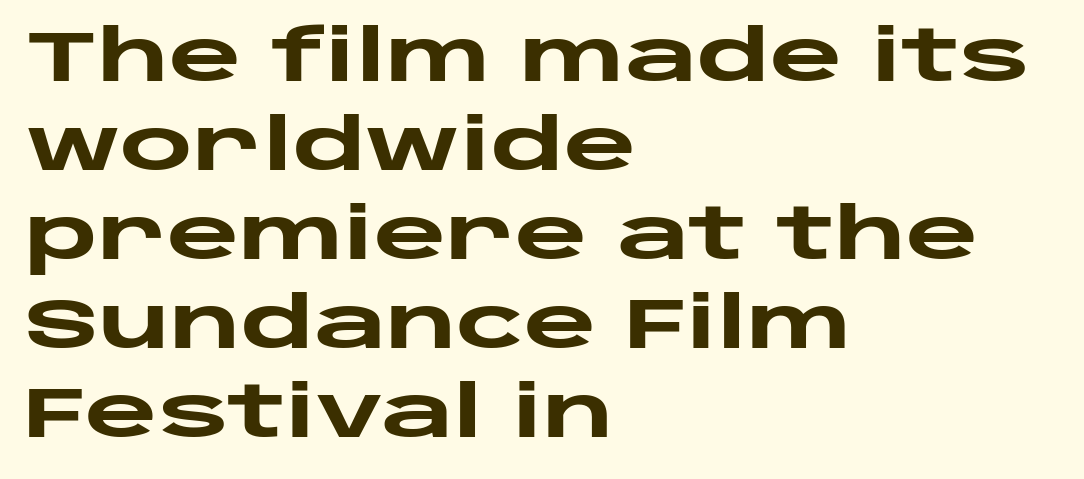
Chunky letters — that's bold for sure. Students, note that the glyphs here touch the page at normal intervals. The characters display no serif detailing; their extremities are plain. The letters stand upright; this is a roman face. The rows are spaced the way most documents space them. The gap between lines stays unmarked.
